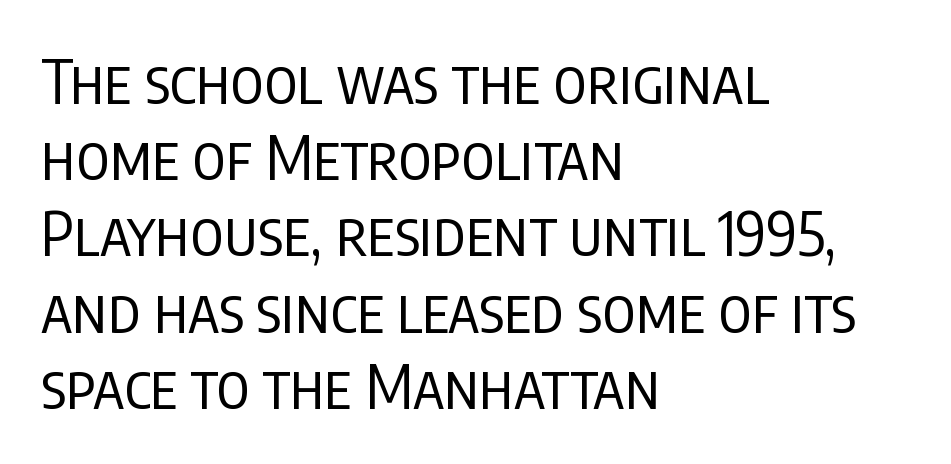
The passage shown is typed in a proportional face where columns would drift. The text was rendered using a sans face with plain stroke endings. Letters rest on an invisible, unmarked baseline. Weight: regular or lighter. The compositor pushed each line to the left boundary.
